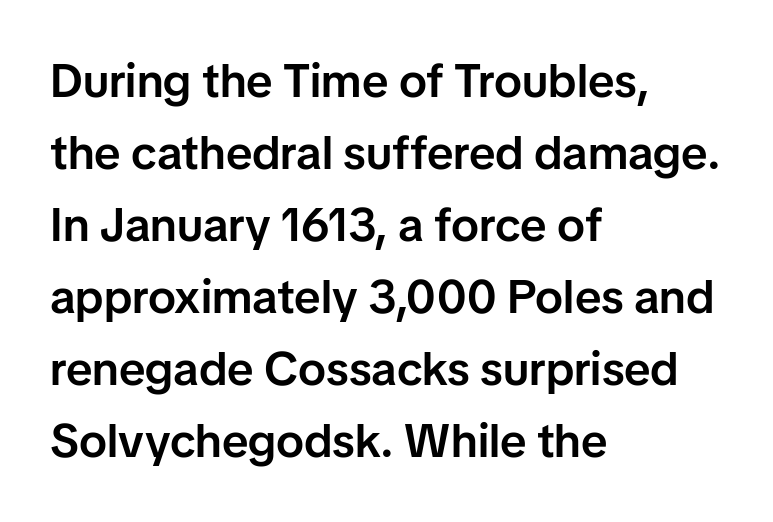
Character widths vary here, with narrow letters taking less room than wide ones. This is sans-serif lettering, the kind often seen on screens and signage. Descender tails drop into unmarked territory. The passage shown stacks its lines at a standard gap.
